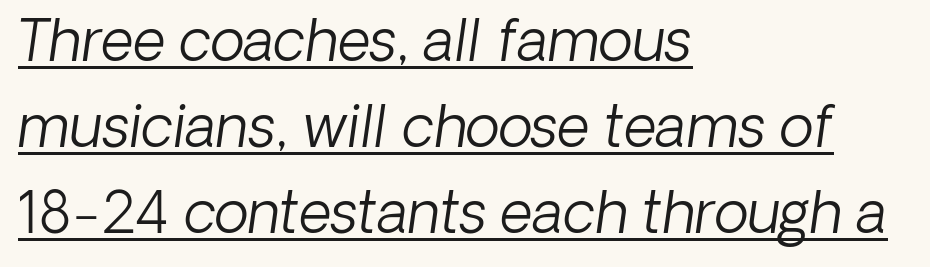
{"italic": "yes", "lean": "right", "slant_degrees": 8, "bold": "no", "weight": "light", "width": "normal", "stroke_contrast": "low", "x_height": "medium", "monospaced": "no", "underline": "yes", "align": "left", "line_spacing": "normal", "line_spacing_ratio": 1.51, "letter_spacing": "normal", "letter_spacing_em": 0.0, "glyph_px": 57}
